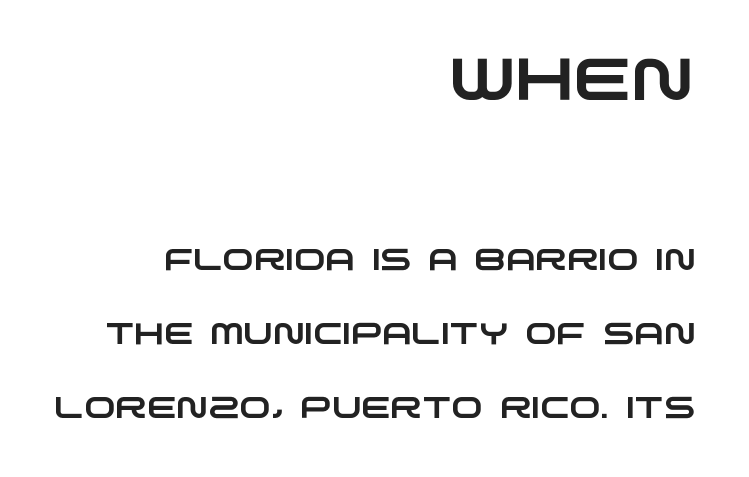
Tracking here is standard; glyphs follow each other at the usual distance. What kind of face is this? One without serifs — a sans. These lines stack with their right ends in a neat column. The rendering uses natural spacing where letterforms have individual widths. The earlier block is typeset at a bigger size than the later block.
